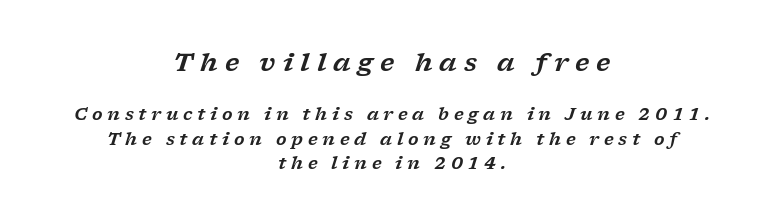
The image shows 25 px text type, italic (leaning right); set centered, normal line spacing (1.42x), unusually wide letter spacing (+0.28 em), not underlined; the first (top) block is 1.47x larger.
